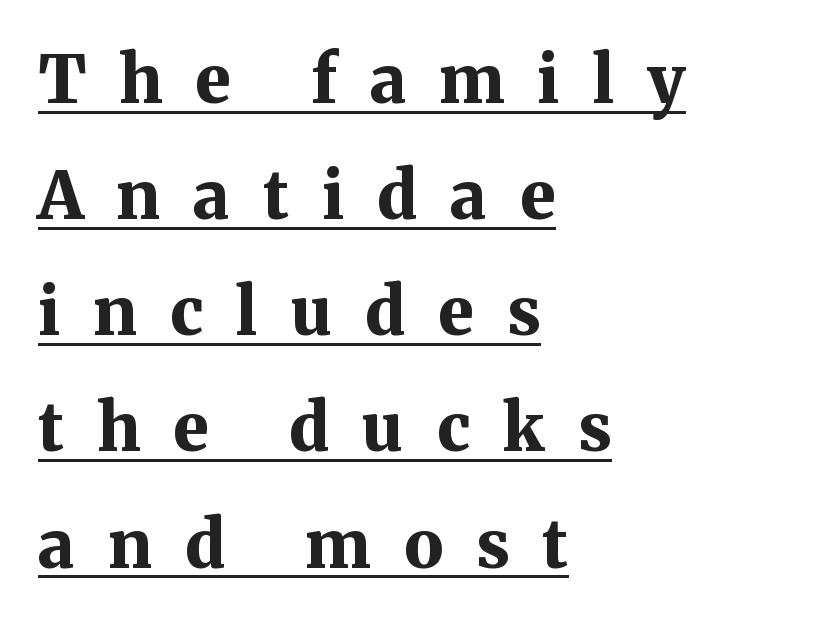
Q: Is the text bold? A: Yes.
Q: Is the text italic (slanted)? A: No, it is upright.
Q: Is the typeface a serif or a sans-serif typeface? A: Serif.
Q: Is the text underlined? A: Yes.
Q: How is the paragraph aligned? A: Left-aligned.
Q: Is the spacing between letters normal or unusually wide? A: Unusually wide.
Q: Width (condensed, normal, or wide)? A: Normal.
Q: Stroke contrast? A: Medium.
Q: x-height? A: Medium.
Q: Monospaced? A: No.
